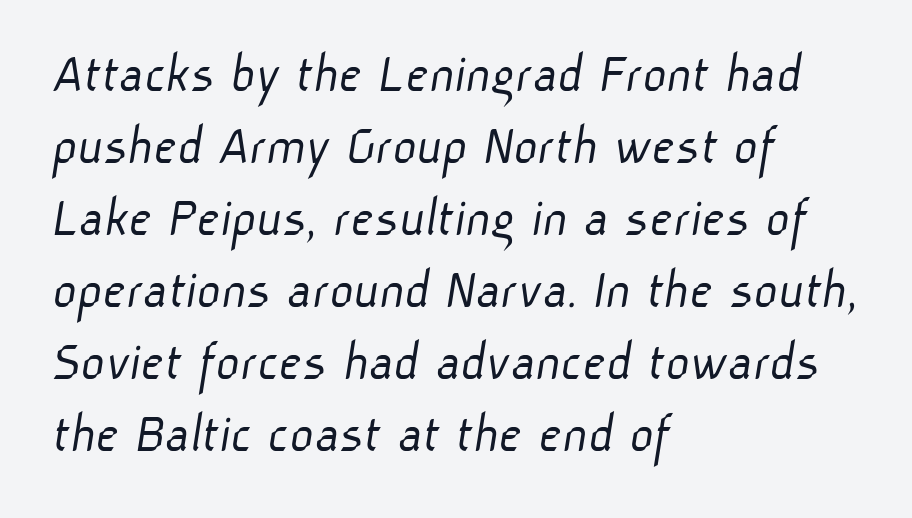
Descender tails drop into unmarked territory. Nobody touched the tracking dial on this one. Varying glyph widths throughout — classic text-font behaviour. The compositor pushed each line to the left boundary.
